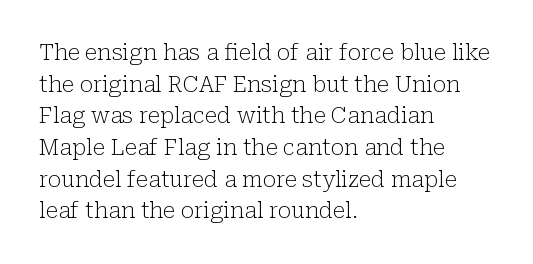
{"italic": "no", "bold": "no", "underline": "no", "align": "left", "line_spacing": "normal", "line_spacing_ratio": 1.44, "letter_spacing": "normal", "letter_spacing_em": 0.0, "glyph_px": 22}
